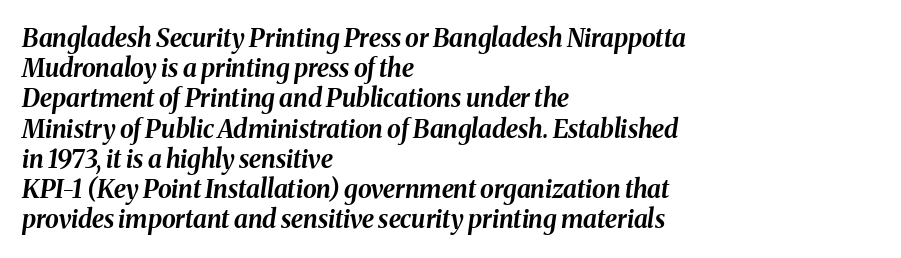
Q: Is the text bold? A: Yes.
Q: Is the text italic (slanted)? A: Yes, it leans right by about 8 degrees.
Q: Is the text underlined? A: No.
Q: How is the paragraph aligned? A: Left-aligned.
Q: Is the spacing between letters normal or unusually wide? A: Normal.
